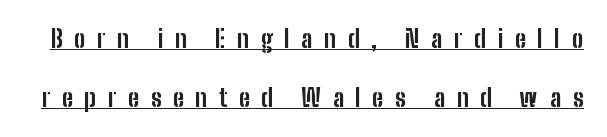
Q: Is the text bold? A: Yes.
Q: Is the text italic (slanted)? A: No, it is upright.
Q: Is the text underlined? A: Yes.
Q: Is the spacing between letters normal or unusually wide? A: Unusually wide.
Q: Is the spacing between lines tight, normal or loose? A: Loose.
